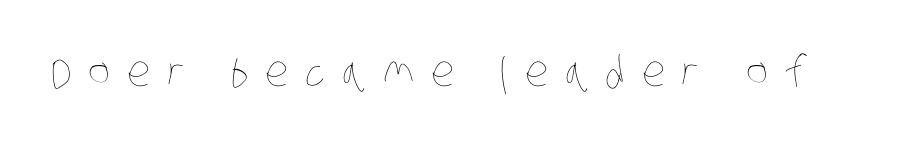
Compared with a typical body face, this is equally light or lighter still. The gap between lines stays unmarked. The gaps between neighbouring characters are conspicuously large. Is this a fixed-width face? No — the glyphs have proportional, varying widths.
